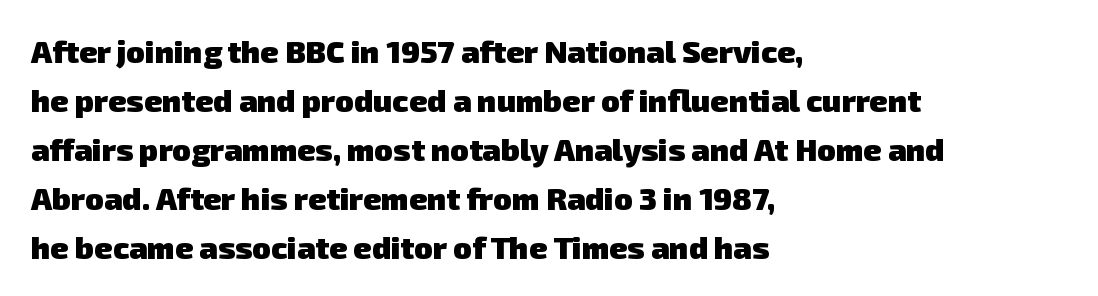
{"serif": "no", "bold": "yes", "weight": "heavy", "width": "normal", "stroke_contrast": "low", "x_height": "medium", "monospaced": "no", "underline": "no", "align": "left", "line_spacing": "normal", "line_spacing_ratio": 1.58, "letter_spacing": "normal", "letter_spacing_em": 0.0, "glyph_px": 31}
